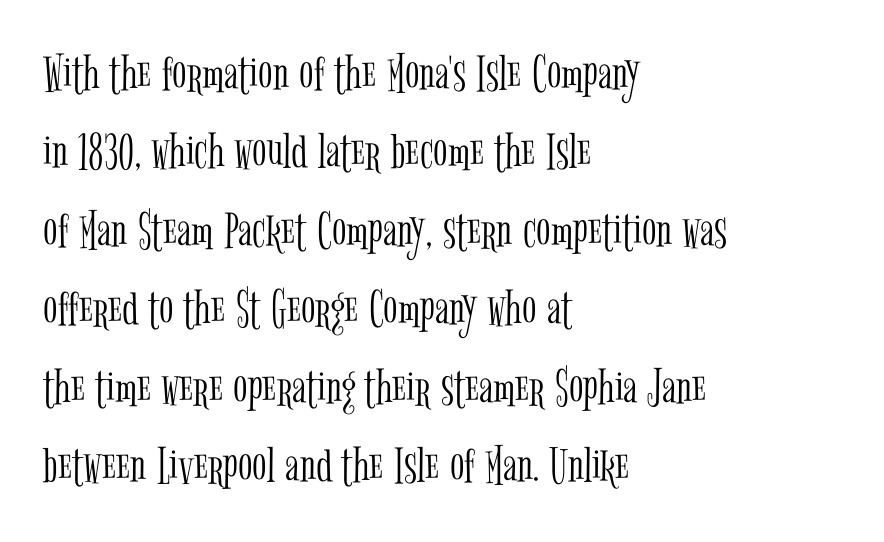
The image shows 53 px light, condensed serif type, upright; set left-aligned, normal line spacing (1.48x), normal letter spacing, not underlined; low stroke contrast and a medium x-height.
